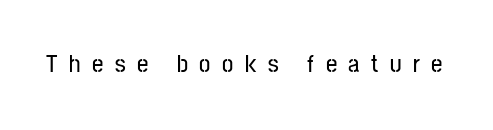
{"italic": "no", "underline": "no", "letter_spacing": "wide", "letter_spacing_em": 0.46, "glyph_px": 25}
